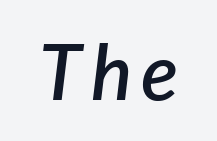
Q: Is the text bold? A: Semi-bold.
Q: Is the text italic (slanted)? A: Yes, it leans right by about 7 degrees.
Q: Is the text underlined? A: No.
Q: Width (condensed, normal, or wide)? A: Normal.
Q: Stroke contrast? A: Low.
Q: x-height? A: Medium.
Q: Monospaced? A: No.
